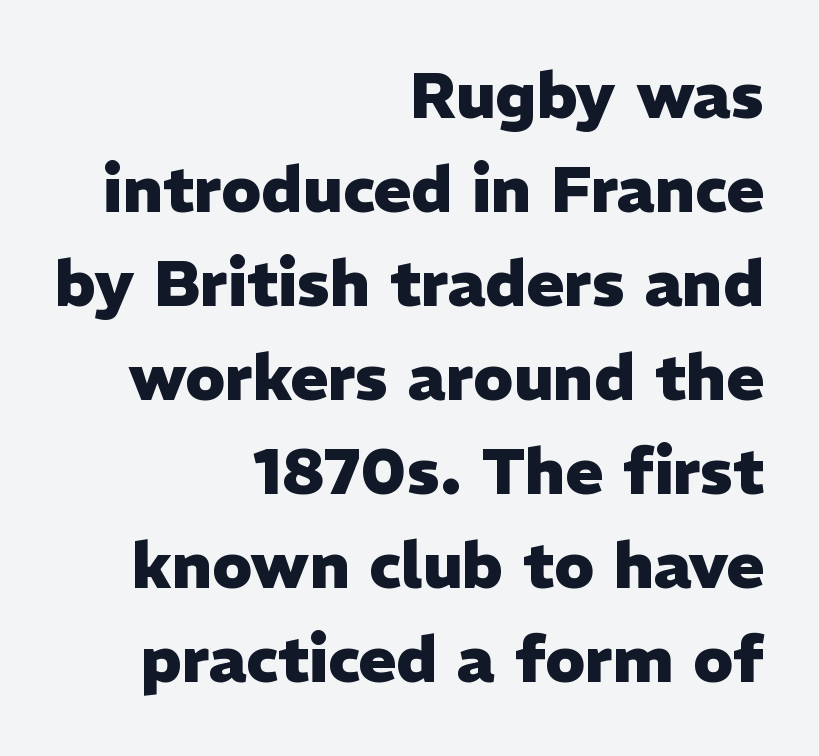
The face used here is rendered with its standard letterfit. Proportional: the letters do not fall into vertical columns. Serif or sans? Sans — the stroke terminals are bare. These lines are set flush right with a ragged left edge. Is there much room between lines? A standard amount, neither cramped nor airy. Strong, thick strokes mark this as bold type.
